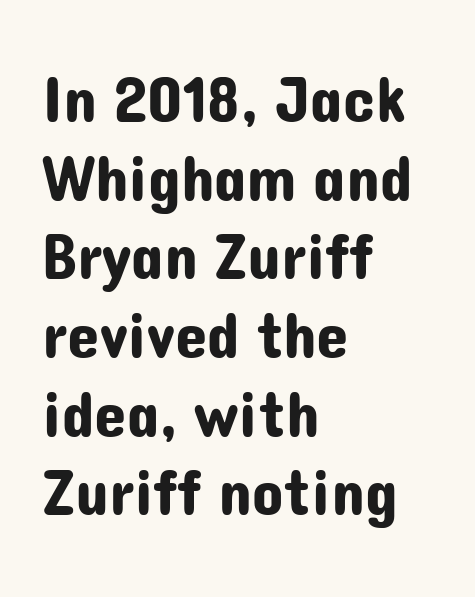
The image shows 65 px sans-serif type, upright; set left-aligned, line spacing 1.21x, normal letter spacing, not underlined; low stroke contrast and a medium x-height.
